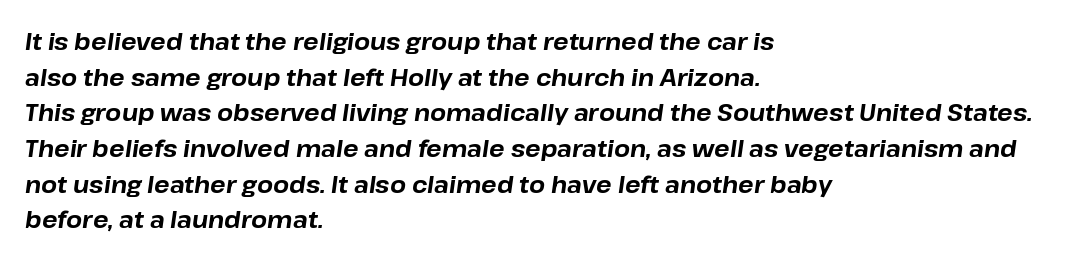
The face used here is rendered with its standard letterfit. Lines of text with bare space underneath. The characters look thick and weighty, a clear bold. Line beginnings align vertically; line endings do not. The rows are spaced the way most documents space them.
